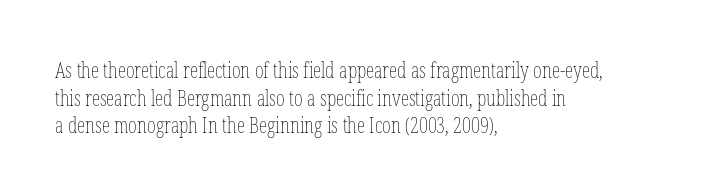
Teacher's note: observe the even left margin — that is flush-left alignment. The line texture is even and compact thanks to regular tracking. The lettering stays uniformly vertical, giving the passage a roman look. The baseline area is clear.
